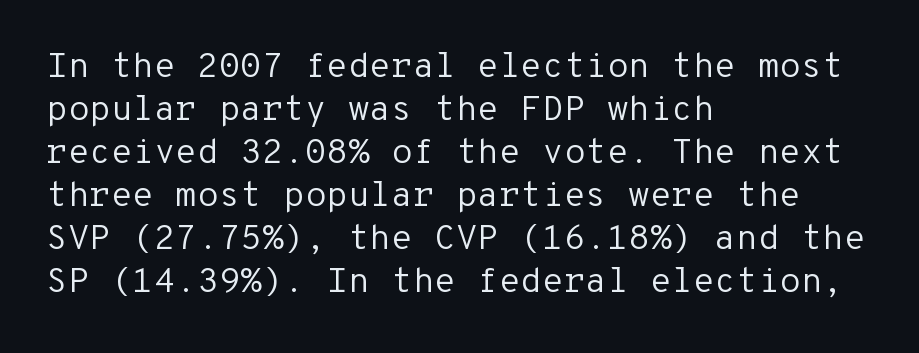
The image shows 35 px regular-weight sans-serif type, upright, monospaced; set left-aligned, line spacing 1.23x, normal letter spacing, not underlined; low stroke contrast and a medium x-height.
